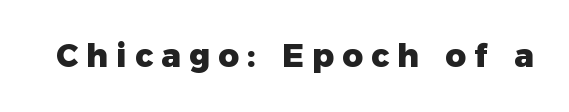
The image shows 32 px heavy sans-serif type, upright; set unusually wide letter spacing (+0.26 em), not underlined; low stroke contrast and a medium x-height.
